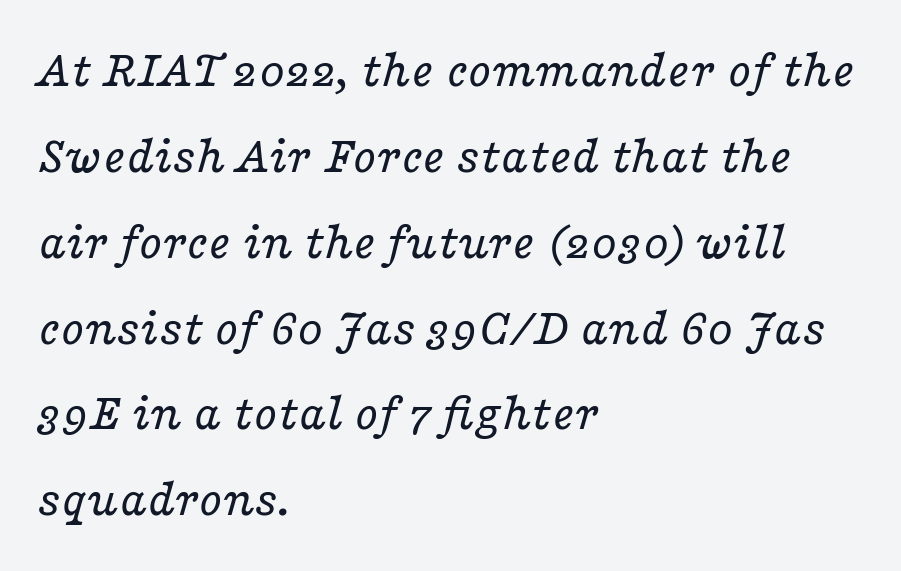
{"serif": "yes", "italic": "yes", "lean": "right", "slant_degrees": 16, "bold": "no", "weight": "regular", "width": "wide", "stroke_contrast": "low", "x_height": "medium", "monospaced": "no", "underline": "no", "align": "left", "line_spacing": "normal", "line_spacing_ratio": 1.59, "letter_spacing": "normal", "letter_spacing_em": 0.0, "glyph_px": 54}
